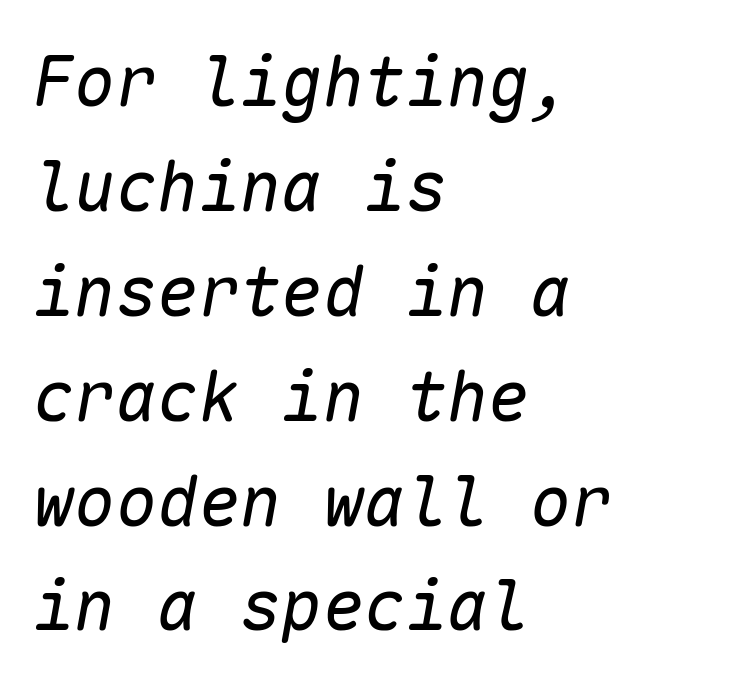
Q: Is the text bold? A: No.
Q: Is the text italic (slanted)? A: Yes, it leans right by about 10 degrees.
Q: Is the text underlined? A: No.
Q: How is the paragraph aligned? A: Left-aligned.
Q: Is the spacing between letters normal or unusually wide? A: Normal.
Q: Is the spacing between lines tight, normal or loose? A: Normal.
Q: Width (condensed, normal, or wide)? A: Normal.
Q: Stroke contrast? A: Low.
Q: x-height? A: Medium.
Q: Monospaced? A: Yes.
